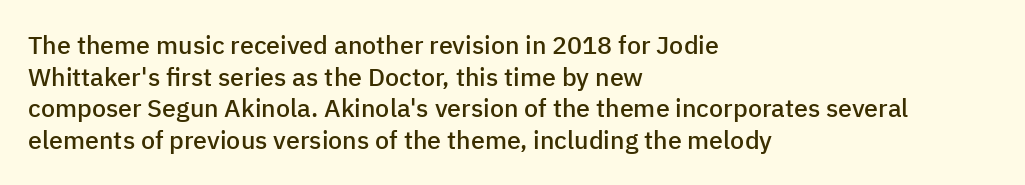
The image shows 25 px text type, upright; set left-aligned, normal line spacing (1.27x), normal letter spacing, not underlined.
